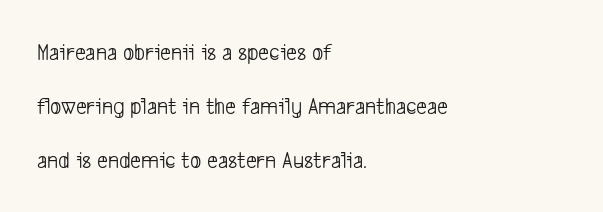
{"bold": "no", "underline": "no", "align": "left", "line_spacing": "loose", "line_spacing_ratio": 2.25, "letter_spacing": "normal", "letter_spacing_em": 0.0, "glyph_px": 24}
